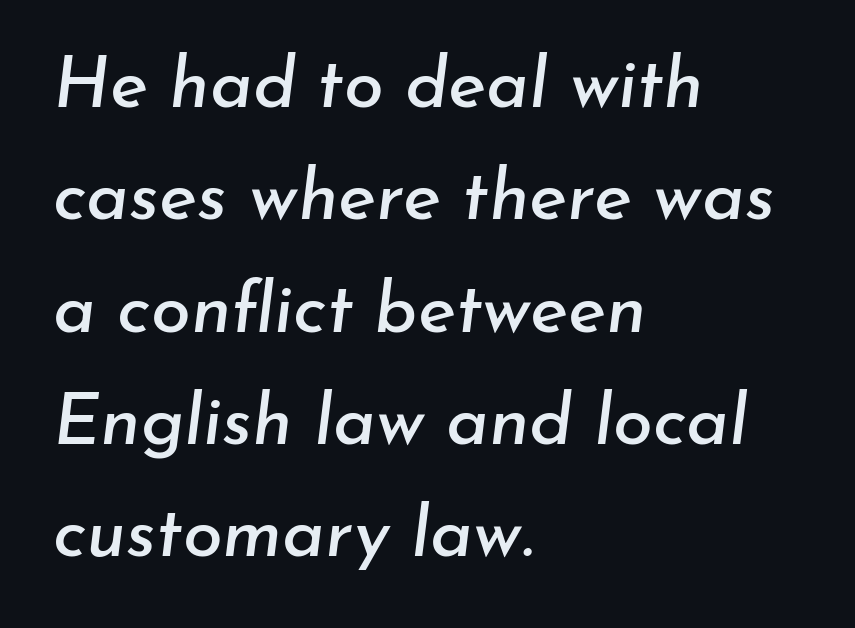
These lines are rendered in a variable-pitch font. Honestly, there is no underline to notice here at all. This rendering uses left alignment, leaving the right contour irregular. The whole block is typeset with a tilt. Leading: standard.
